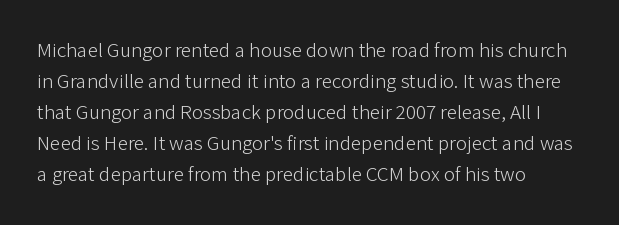
Q: Is the text bold? A: No.
Q: Is the text italic (slanted)? A: No, it is upright.
Q: Is the text underlined? A: No.
Q: How is the paragraph aligned? A: Left-aligned.
Q: Is the spacing between letters normal or unusually wide? A: Normal.
Q: Is the spacing between lines tight, normal or loose? A: Normal.
